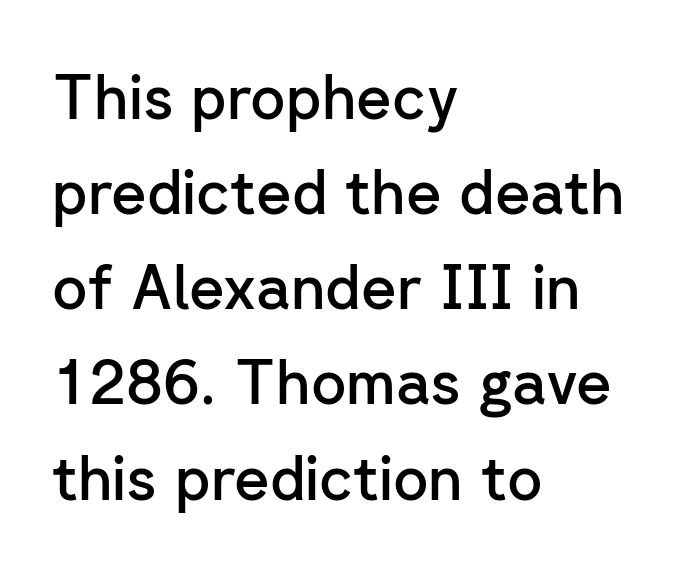
Q: Is the text bold? A: Semi-bold.
Q: Is the text italic (slanted)? A: No, it is upright.
Q: Is the typeface a serif or a sans-serif typeface? A: Sans-serif.
Q: Is the text underlined? A: No.
Q: How is the paragraph aligned? A: Left-aligned.
Q: Is the spacing between letters normal or unusually wide? A: Normal.
Q: Is the spacing between lines tight, normal or loose? A: Normal.
Q: Width (condensed, normal, or wide)? A: Normal.
Q: Stroke contrast? A: Low.
Q: x-height? A: Medium.
Q: Monospaced? A: No.
